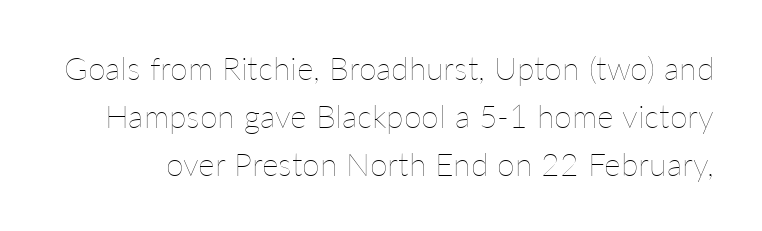
These lines keep a tight, regular rhythm from letter to letter. Stem width sits at or under what a default text font uses. The rendering uses natural spacing where letterforms have individual widths. Quick note: underline off.
